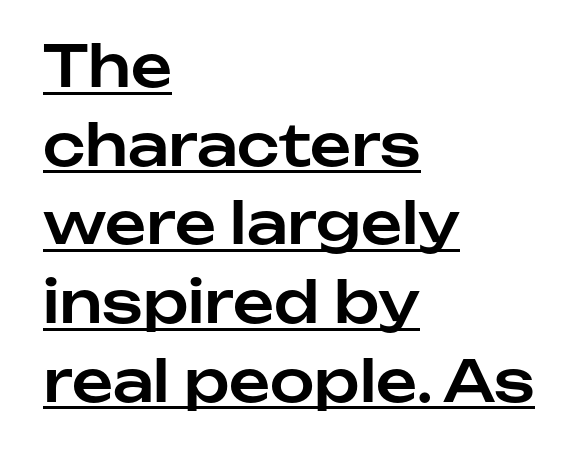
{"serif": "no", "italic": "no", "width": "normal", "stroke_contrast": "low", "x_height": "medium", "monospaced": "no", "underline": "yes", "align": "left", "line_spacing": "normal", "line_spacing_ratio": 1.38, "letter_spacing": "normal", "letter_spacing_em": 0.0, "glyph_px": 57}
